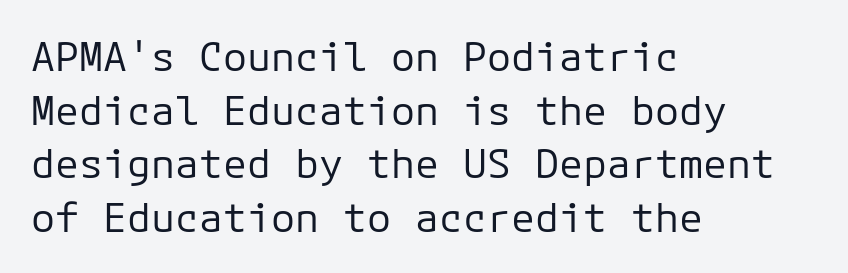
Q: Is the text bold? A: No.
Q: Is the text italic (slanted)? A: No, it is upright.
Q: Is the typeface a serif or a sans-serif typeface? A: Sans-serif.
Q: Is the text underlined? A: No.
Q: How is the paragraph aligned? A: Left-aligned.
Q: Is the spacing between letters normal or unusually wide? A: Normal.
Q: Is the spacing between lines tight, normal or loose? A: Normal.
Q: Width (condensed, normal, or wide)? A: Normal.
Q: Stroke contrast? A: Low.
Q: x-height? A: Medium.
